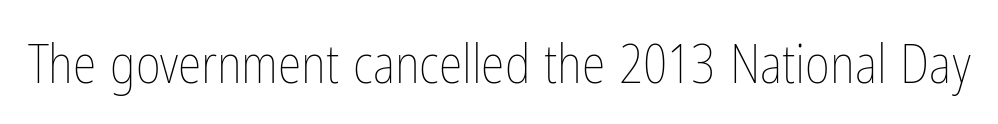
Default kerning and tracking; the words read as compact shapes. This sample uses an upright cut, with every glyph sitting square on the baseline. On a weight scale, this lands at 450 or below. Note the varied advance widths — an 'i' is clearly narrower than an 'm'. Has an underline been added? It has not.
